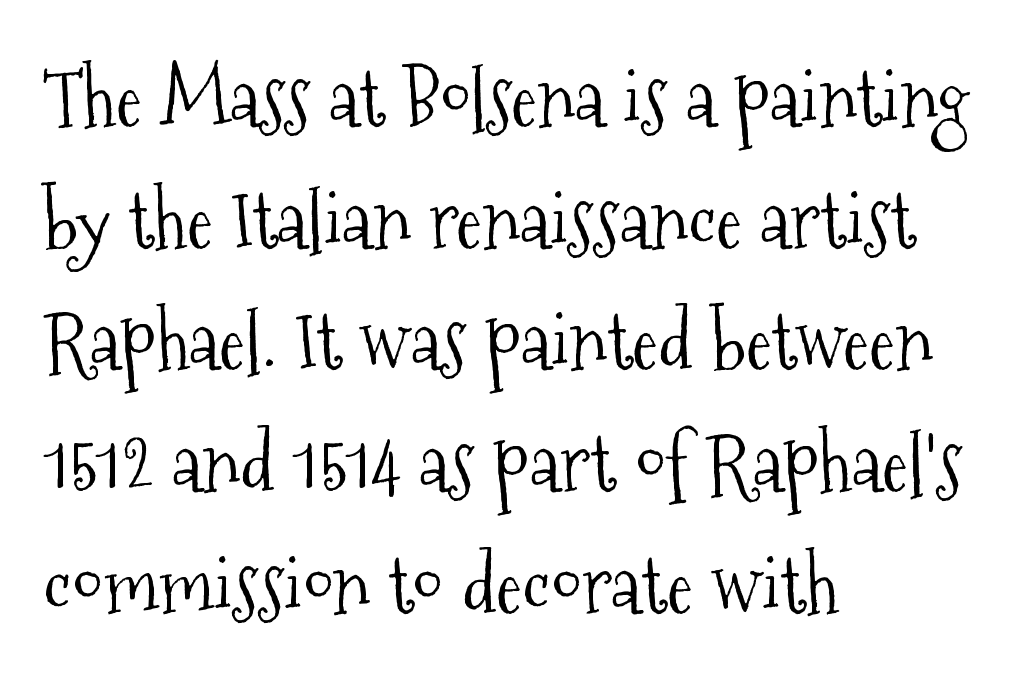
The face used here is proportionally spaced, like ordinary book or web type. Horizontal alignment here is leftward, the default for most running prose. The typeface has the unassuming heft of standard copy or less. The zone under the glyphs is completely vacant. Horizontal bands of white between lines are of average thickness. The font family rendered here belongs to the serif group.
